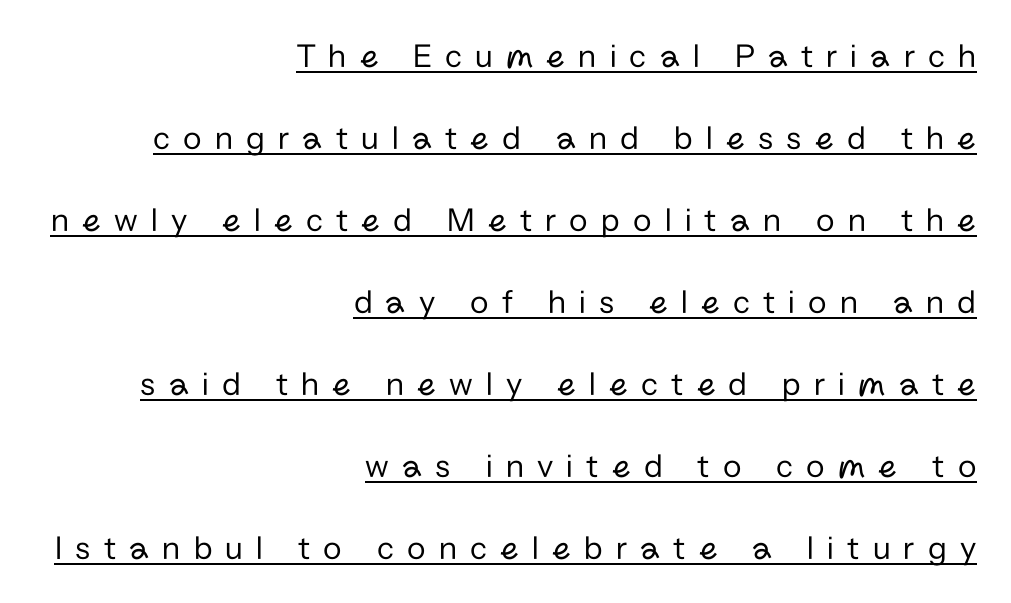
The image shows 34 px regular-weight sans-serif type, upright; set right-aligned, loose line spacing (2.41x), unusually wide letter spacing (+0.39 em), underlined; low stroke contrast and a medium x-height.
